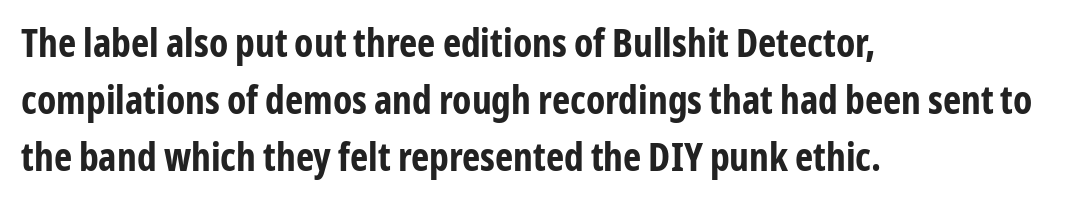
Characters remain perfectly vertical along every line. The words here are not underlined. Regarding serifs, this sample does without them. The line texture is even and compact thanks to regular tracking.
